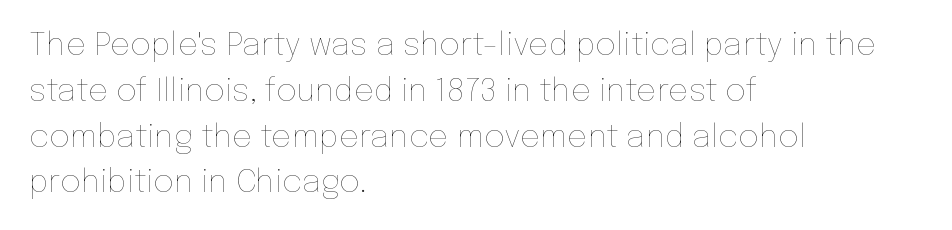
{"italic": "no", "bold": "no", "weight": "thin", "width": "normal", "stroke_contrast": "low", "x_height": "medium", "monospaced": "no", "underline": "no", "align": "left", "line_spacing": "normal", "line_spacing_ratio": 1.43, "letter_spacing": "normal", "letter_spacing_em": 0.0, "glyph_px": 32}
